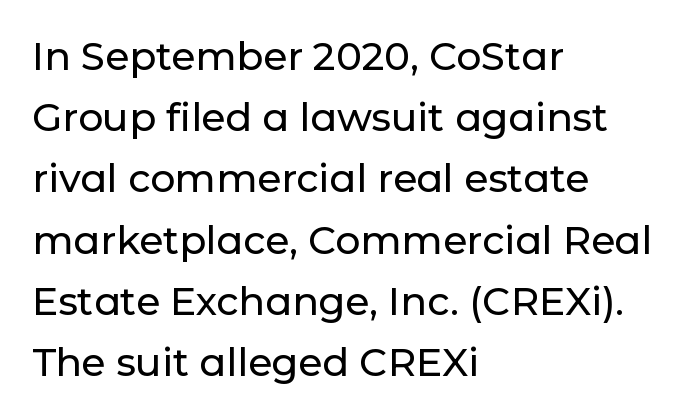
The tracking reads as untouched default to a designer's eye. Just letters on the line, the space beneath them empty. Each letter keeps its own natural width here, so spacing adapts to shape. The vertical gap from one line to the next is medium. Nothing sits at the stroke ends, so this counts as sans-serif.
